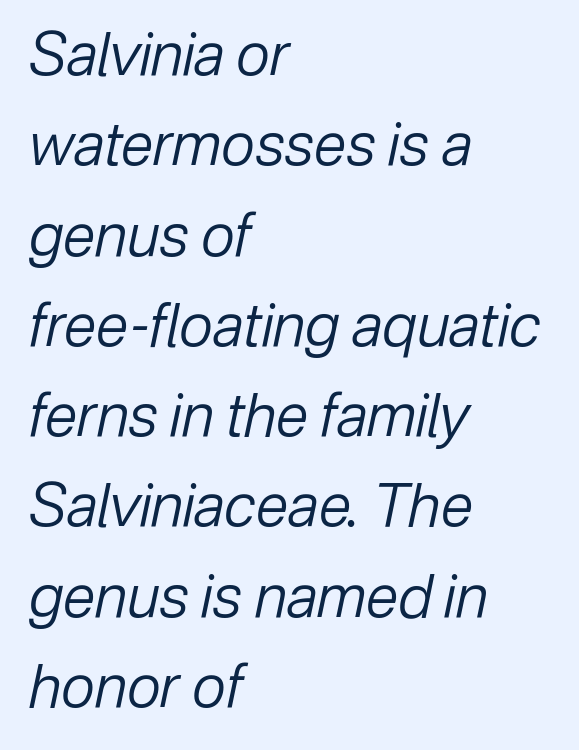
{"italic": "yes", "lean": "right", "slant_degrees": 12, "bold": "no", "weight": "regular", "width": "normal", "stroke_contrast": "low", "x_height": "medium", "monospaced": "no", "underline": "no", "align": "left", "line_spacing": "normal", "line_spacing_ratio": 1.53, "letter_spacing": "normal", "letter_spacing_em": 0.0, "glyph_px": 59}
